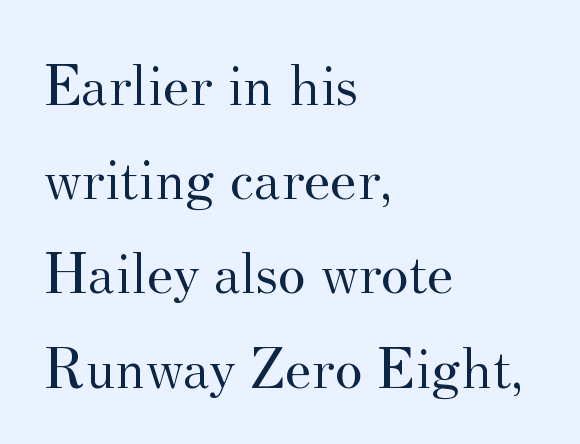
The image shows 60 px regular-weight serif type, upright; set left-aligned, normal line spacing (1.57x), normal letter spacing, not underlined; medium stroke contrast and a small x-height.
